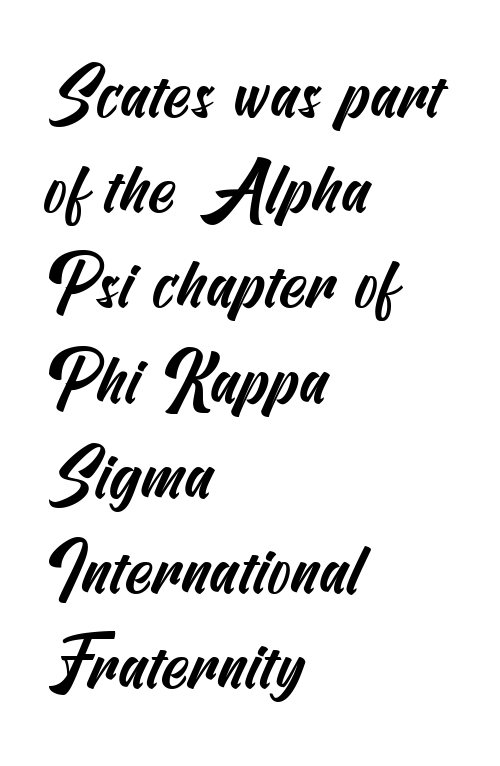
The image shows 69 px condensed sans-serif type; set left-aligned, normal line spacing (1.38x), normal letter spacing, not underlined; medium stroke contrast and a small x-height.
